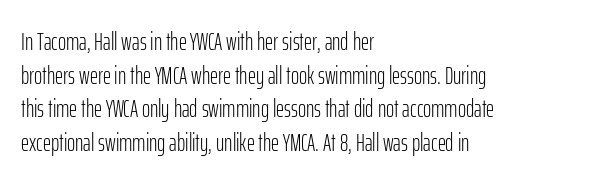
Honestly, there is no underline to notice here at all. When letters stand straight like this, we call the style roman or upright. The passage shown stacks its lines at a standard gap. Horizontal alignment here is leftward, the default for most running prose. Ink coverage per letter is moderate at most.
